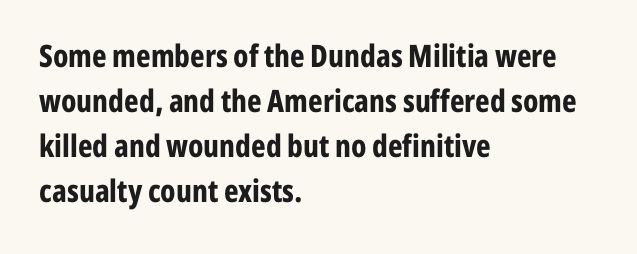
Q: Is the text bold? A: Yes.
Q: Is the text italic (slanted)? A: No, it is upright.
Q: Is the typeface a serif or a sans-serif typeface? A: Sans-serif.
Q: Is the text underlined? A: No.
Q: How is the paragraph aligned? A: Left-aligned.
Q: Is the spacing between letters normal or unusually wide? A: Normal.
Q: Is the spacing between lines tight, normal or loose? A: Normal.
Q: Width (condensed, normal, or wide)? A: Condensed.
Q: Stroke contrast? A: Low.
Q: x-height? A: Medium.
Q: Monospaced? A: No.
